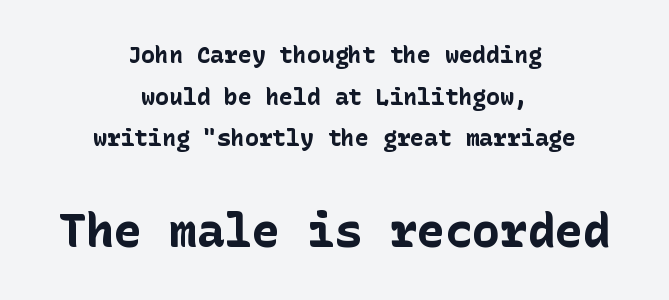
As a designer I'd log this as weight 700, bold. Beneath every word, the page is bare. Nothing unusual about the tracking: characters are spaced as the font intends. This sample is center-justified, so both line endings float freely.
